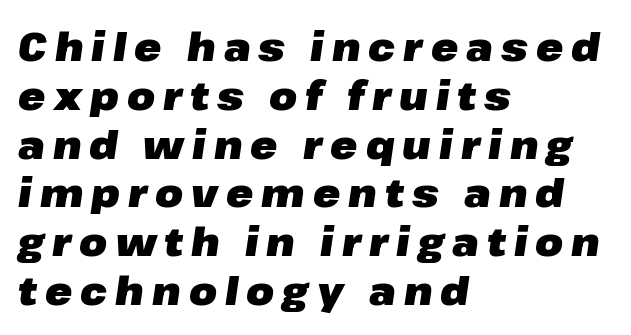
Q: Is the text bold? A: Yes.
Q: Is the text italic (slanted)? A: Yes, it leans right by about 8 degrees.
Q: Is the text underlined? A: No.
Q: How is the paragraph aligned? A: Left-aligned.
Q: Is the spacing between letters normal or unusually wide? A: Unusually wide.
Q: Width (condensed, normal, or wide)? A: Normal.
Q: Stroke contrast? A: Low.
Q: x-height? A: Medium.
Q: Monospaced? A: No.
